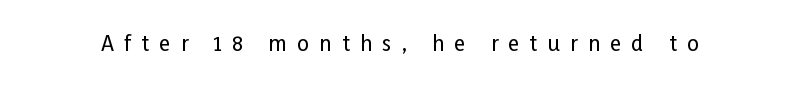
Plain, unruled lines of type. These lines were composed using upright roman letters. Spacing between characters has been opened up far beyond the box default.
